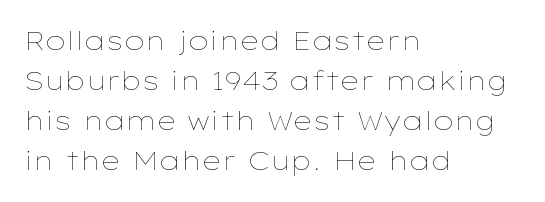
Q: Is the text bold? A: No.
Q: Is the text italic (slanted)? A: No, it is upright.
Q: Is the text underlined? A: No.
Q: How is the paragraph aligned? A: Left-aligned.
Q: Is the spacing between letters normal or unusually wide? A: Normal.
Q: Is the spacing between lines tight, normal or loose? A: Normal.
